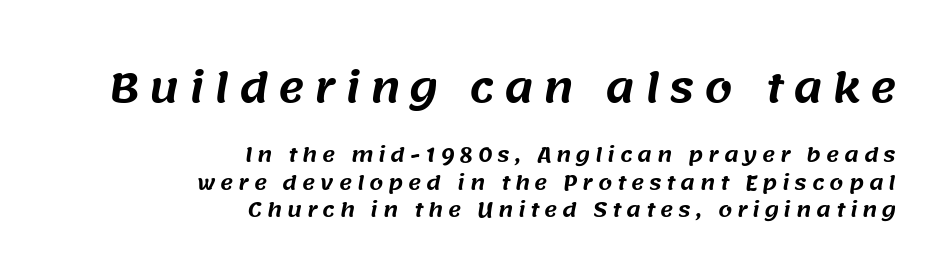
Letter spacing: wide. Notice how the passage keeps a crisp vertical edge on the right only. These two chunks differ in scale, with the top chunk taking the larger measure. Varying glyph widths throughout — classic text-font behaviour.
